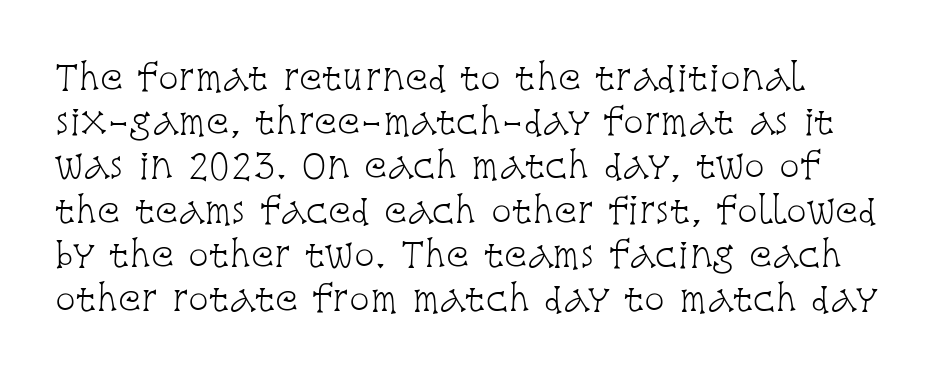
Typographically, this falls in the serif category. Regular leading. It's the straight-up-and-down kind of type. The passage shown is not bold in any degree. The face used here is proportionally spaced, like ordinary book or web type. Layout note: lines flush left.
